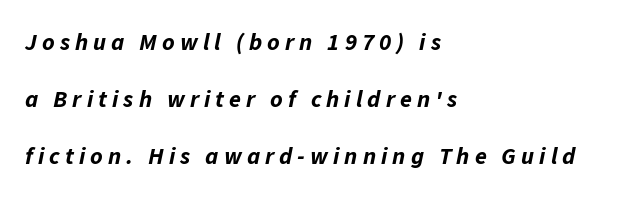
The image shows 24 px bold type, italic (leaning right); set left-aligned, loose line spacing (2.37x), unusually wide letter spacing (+0.21 em), not underlined.
